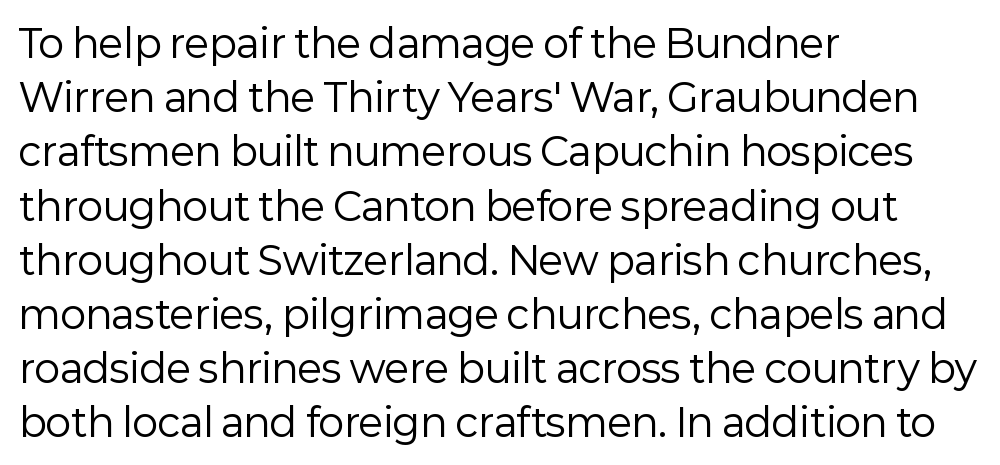
{"serif": "no", "italic": "no", "bold": "no", "weight": "regular", "width": "normal", "stroke_contrast": "low", "x_height": "medium", "monospaced": "no", "underline": "no", "align": "left", "line_spacing": "normal", "line_spacing_ratio": 1.39, "letter_spacing": "normal", "letter_spacing_em": 0.0, "glyph_px": 39}
